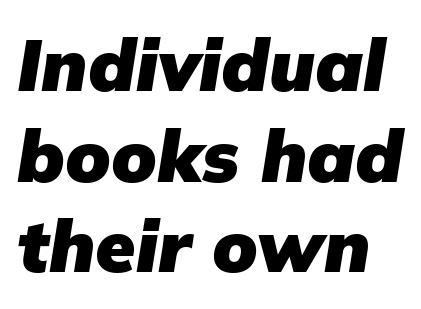
Strokes here are thick enough to call this a true bold. Slant detected: the letters are inclined. Bare-footed words on every line. Observe the ordinary spacing: letters are neighbours, not strangers. The letters advance in unequal steps, a hallmark of proportional type.
